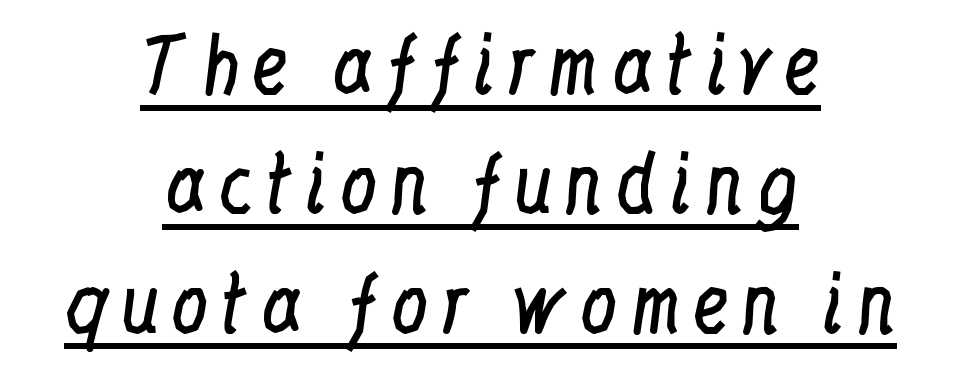
Q: Is the text bold? A: No.
Q: Is the text italic (slanted)? A: Yes.
Q: Is the typeface a serif or a sans-serif typeface? A: Serif.
Q: Is the text underlined? A: Yes.
Q: How is the paragraph aligned? A: Centered.
Q: Is the spacing between lines tight, normal or loose? A: Normal.
Q: Width (condensed, normal, or wide)? A: Condensed.
Q: Stroke contrast? A: Low.
Q: x-height? A: Medium.
Q: Monospaced? A: No.
